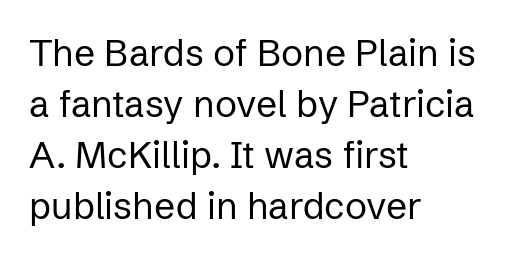
The image shows 37 px regular-weight sans-serif type, upright; set left-aligned, normal line spacing (1.38x), normal letter spacing, not underlined; low stroke contrast and a medium x-height.
